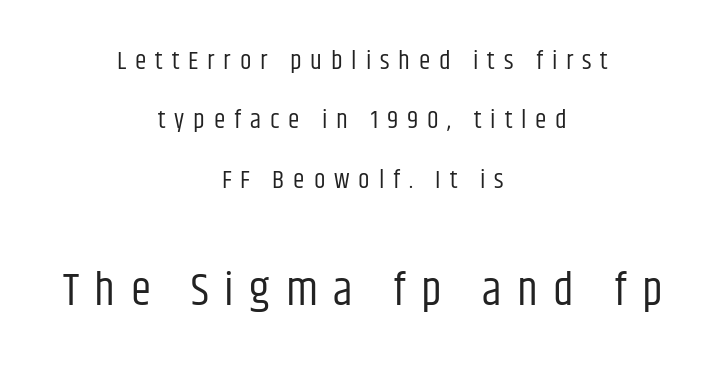
The image shows 46 px regular-weight, condensed sans-serif type, upright; set centered, loose line spacing (2.28x), unusually wide letter spacing (+0.34 em), not underlined; the second (bottom) block is 1.77x larger; low stroke contrast and a large x-height.
